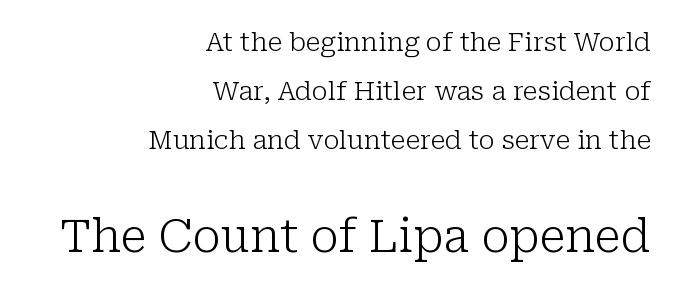
There is no visible air inserted between adjacent glyphs. Check where the strokes stop: tiny serifs finish them off. Unbolded letterforms with no extra heft. This layout puts the modest block above and the oversized block below.
